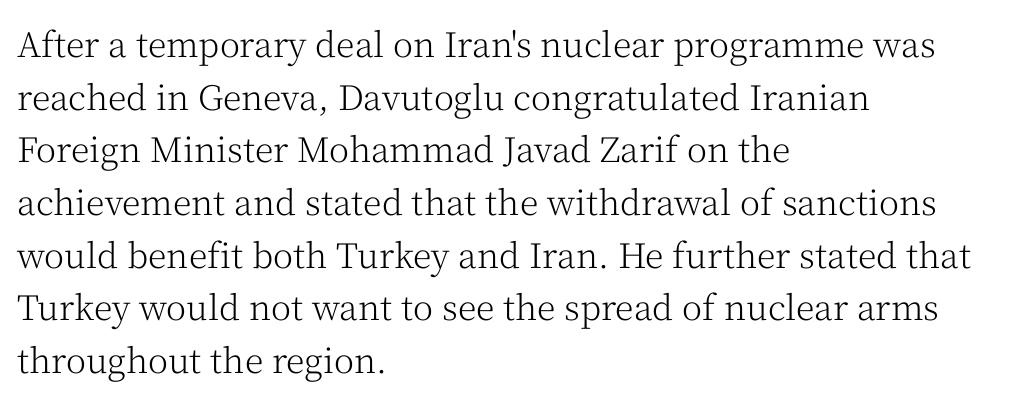
The image shows 34 px light serif type, upright; set left-aligned, normal line spacing (1.55x), normal letter spacing, not underlined; medium stroke contrast and a medium x-height.
